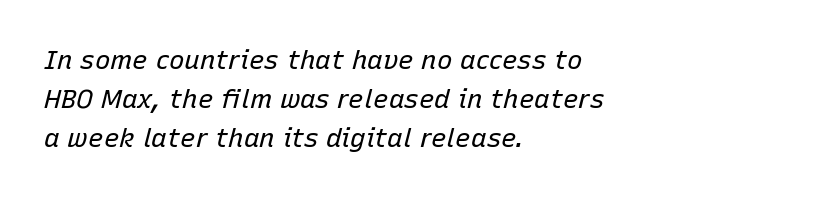
Quick note: italic. The face used here is rendered with its standard letterfit. Counters stay open thanks to moderate or lighter strokes. If you drew a ruler down the left edge, every line would touch it. Vertical spacing — default.
